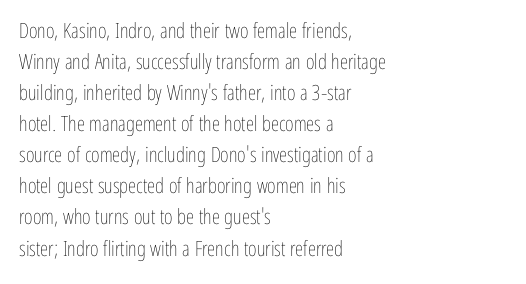
The image shows 21 px text type, upright; set left-aligned, normal line spacing (1.48x), normal letter spacing, not underlined.
